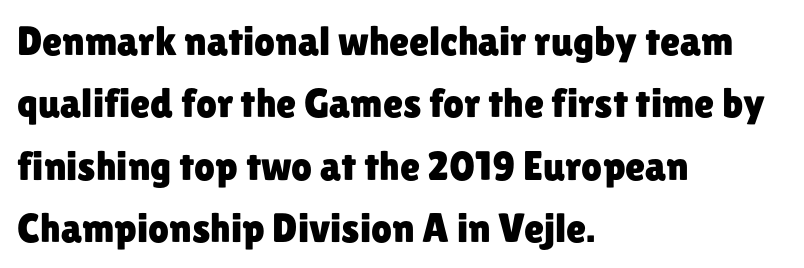
The font family rendered here belongs to the sans-serif group. Regular leading. Does the copy run flush right? No — it runs flush left. Words float on clear page, feet unadorned.
